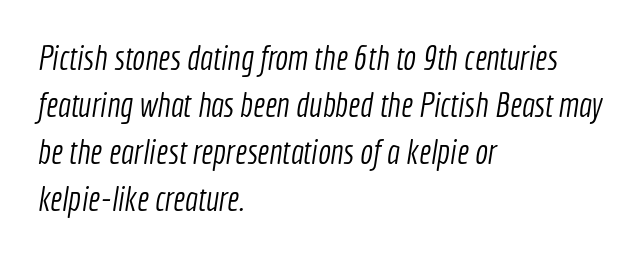
The designer went with a sans here, leaving each stem footless. The letters advance in unequal steps, a hallmark of proportional type. Where is the straight margin? On the left. Between one letter and the next there's only the usual sliver of space. This rendering features lettering with no underline.
